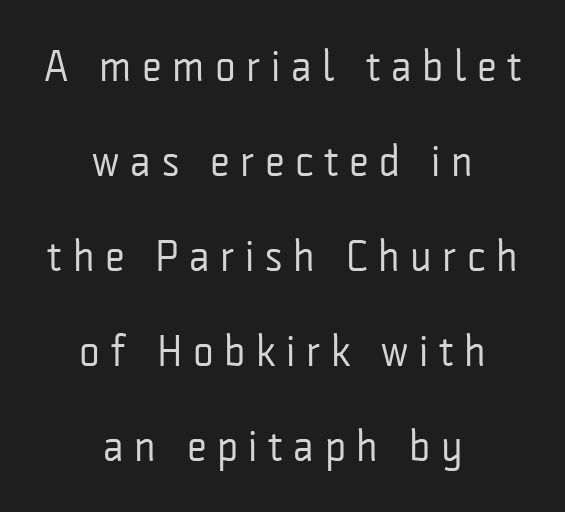
The image shows 44 px regular-weight, condensed sans-serif type, upright; set centered, loose line spacing (2.16x), unusually wide letter spacing (+0.24 em), not underlined; low stroke contrast and a medium x-height.
